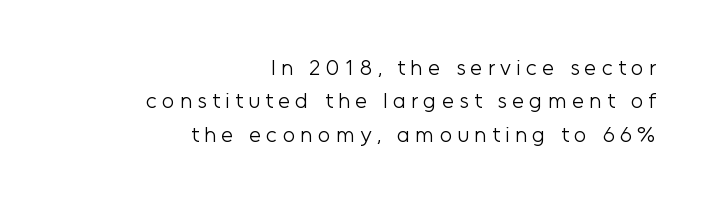
Q: Is the text bold? A: No.
Q: Is the text italic (slanted)? A: No, it is upright.
Q: Is the text underlined? A: No.
Q: How is the paragraph aligned? A: Right-aligned.
Q: Is the spacing between letters normal or unusually wide? A: Unusually wide.
Q: Is the spacing between lines tight, normal or loose? A: Normal.
